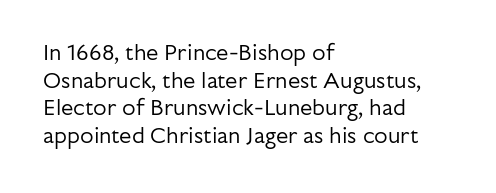
The image shows 22 px text type, upright; set left-aligned, normal line spacing (1.26x), normal letter spacing, not underlined.
